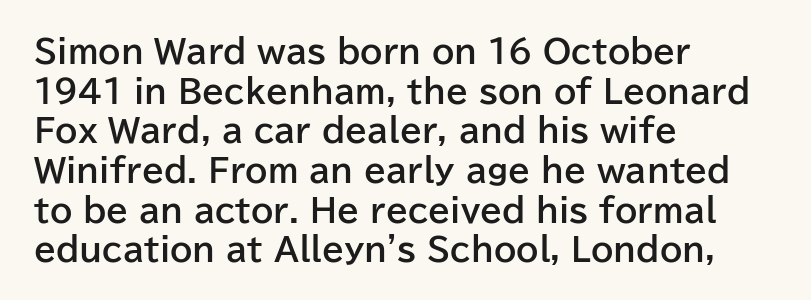
Q: Is the text bold? A: Yes.
Q: Is the text italic (slanted)? A: No, it is upright.
Q: Is the typeface a serif or a sans-serif typeface? A: Sans-serif.
Q: Is the text underlined? A: No.
Q: How is the paragraph aligned? A: Left-aligned.
Q: Is the spacing between letters normal or unusually wide? A: Normal.
Q: Width (condensed, normal, or wide)? A: Normal.
Q: Stroke contrast? A: Low.
Q: x-height? A: Medium.
Q: Monospaced? A: No.
